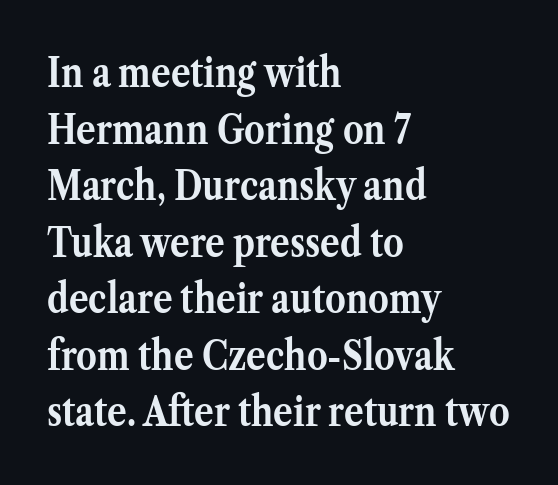
{"serif": "yes", "italic": "no", "bold": "yes", "weight": "semibold", "width": "normal", "stroke_contrast": "medium", "x_height": "medium", "monospaced": "no", "underline": "no", "align": "left", "line_spacing": "normal", "line_spacing_ratio": 1.38, "letter_spacing": "normal", "letter_spacing_em": 0.0, "glyph_px": 41}
